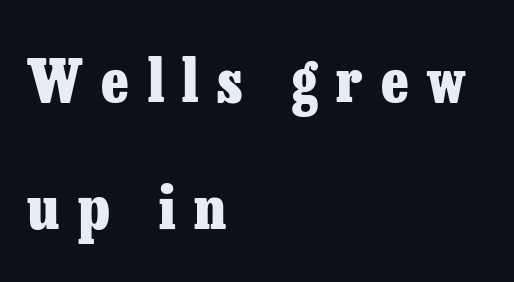
Varying glyph widths throughout — classic text-font behaviour. These words are printed bold, with thick strokes throughout. Posture: upright roman. Line beginnings align vertically; line endings do not. This sample trades compactness for vertical openness between lines.
